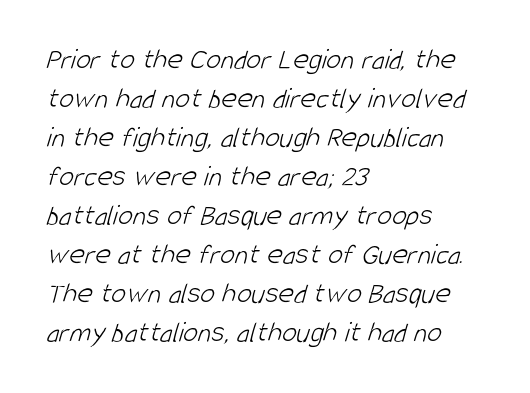
Q: Is the text bold? A: No.
Q: Is the typeface a serif or a sans-serif typeface? A: Sans-serif.
Q: Is the text underlined? A: No.
Q: How is the paragraph aligned? A: Left-aligned.
Q: Is the spacing between letters normal or unusually wide? A: Normal.
Q: Is the spacing between lines tight, normal or loose? A: Normal.
Q: Width (condensed, normal, or wide)? A: Condensed.
Q: Stroke contrast? A: Low.
Q: x-height? A: Large.
Q: Monospaced? A: No.
